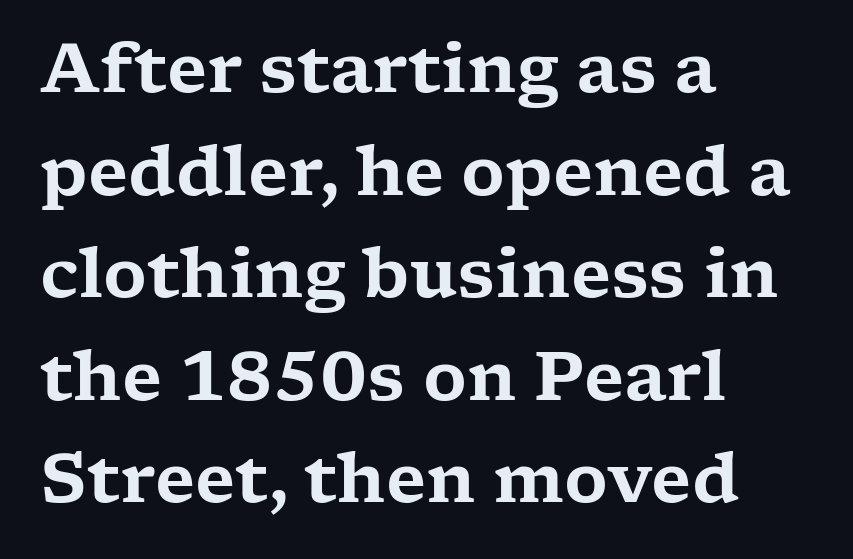
The image shows 67 px wide serif type, upright; set left-aligned, normal line spacing (1.53x), normal letter spacing, not underlined; low stroke contrast and a medium x-height.
